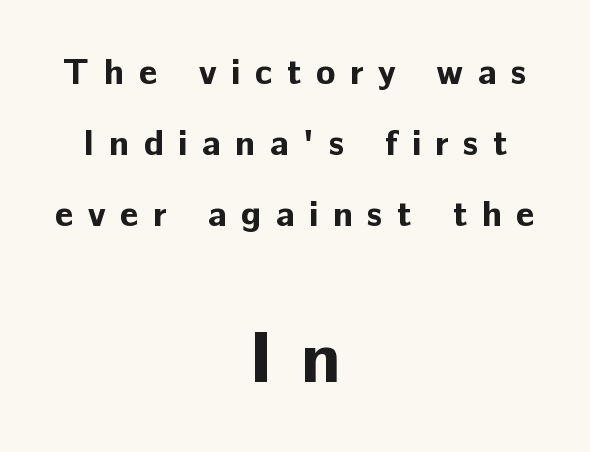
Unlike italic type, these characters show no tilt at all. Whoever set this made the second block the dominant, larger element. The rendering shows plain stroke endings on the letterforms — a sans-serif design. Teacher's note: observe the equal gaps on both sides — that is centered alignment. Vertically, the passage feels expansive, rows floating well apart.
